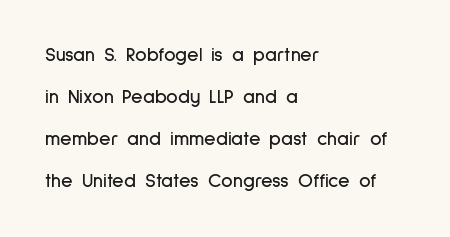
The image shows 20 px text type, upright; set left-aligned, loose line spacing (2.1x), normal letter spacing, not underlined.
